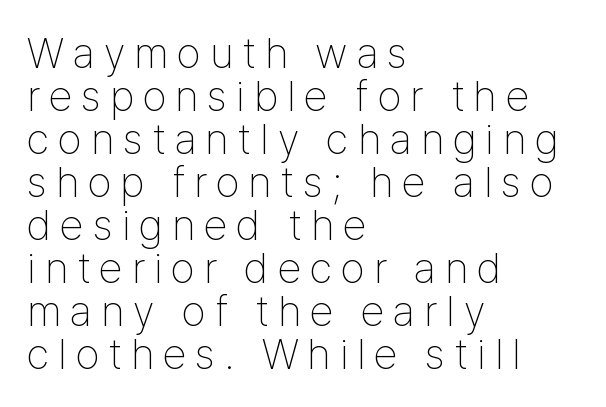
{"serif": "no", "italic": "no", "bold": "no", "weight": "thin", "width": "condensed", "stroke_contrast": "low", "x_height": "medium", "monospaced": "no", "underline": "no", "align": "left", "line_spacing": "tight", "line_spacing_ratio": 1.0, "letter_spacing": "wide", "letter_spacing_em": 0.21, "glyph_px": 43}
